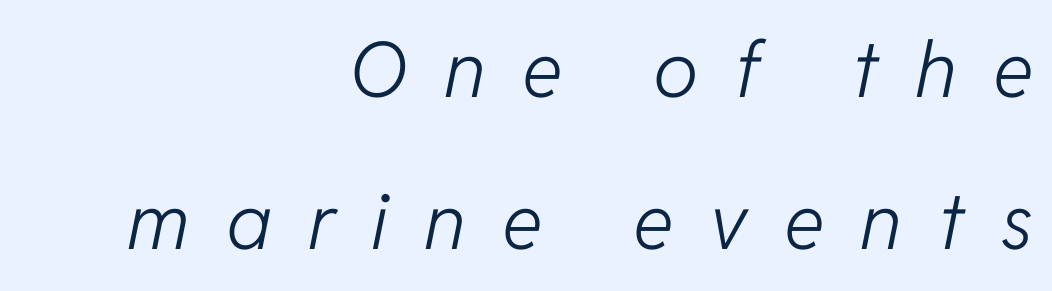
{"italic": "yes", "lean": "right", "slant_degrees": 11, "bold": "no", "weight": "light", "width": "normal", "stroke_contrast": "low", "x_height": "medium", "monospaced": "no", "underline": "no", "align": "right", "line_spacing": "loose", "line_spacing_ratio": 1.97, "letter_spacing": "wide", "letter_spacing_em": 0.47, "glyph_px": 77}
